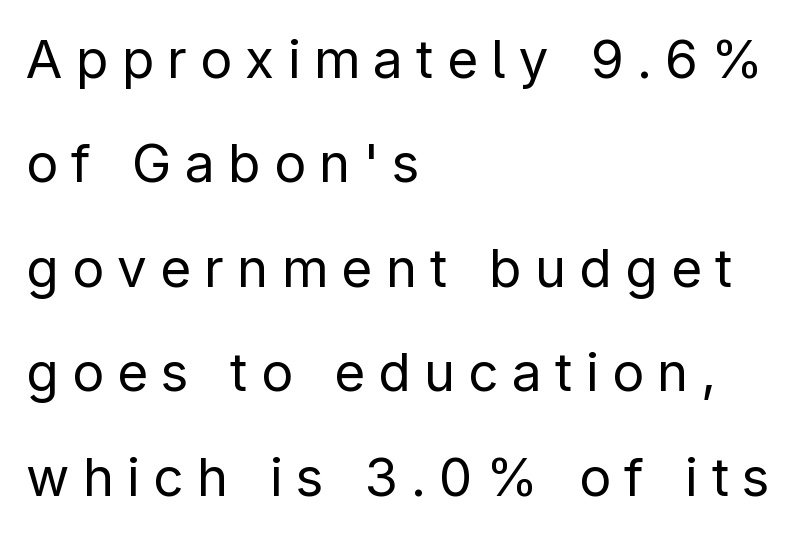
The image shows 53 px regular-weight sans-serif type, upright; set left-aligned, loose line spacing (1.97x), unusually wide letter spacing (+0.25 em), not underlined; low stroke contrast and a medium x-height.
